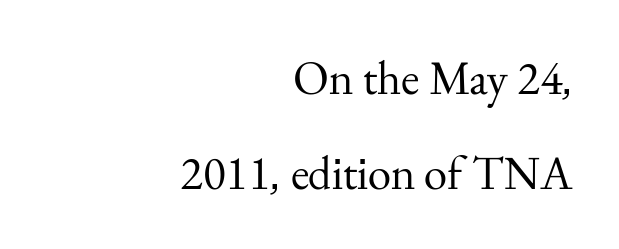
{"serif": "yes", "italic": "no", "bold": "no", "weight": "regular", "width": "normal", "stroke_contrast": "medium", "x_height": "small", "monospaced": "no", "underline": "no", "align": "right", "line_spacing": "loose", "line_spacing_ratio": 2.02, "letter_spacing": "normal", "letter_spacing_em": 0.0, "glyph_px": 47}
